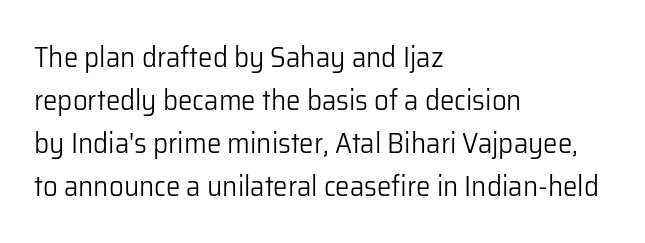
The image shows 29 px light sans-serif type, upright; set left-aligned, normal line spacing (1.48x), normal letter spacing, not underlined; low stroke contrast and a medium x-height.
